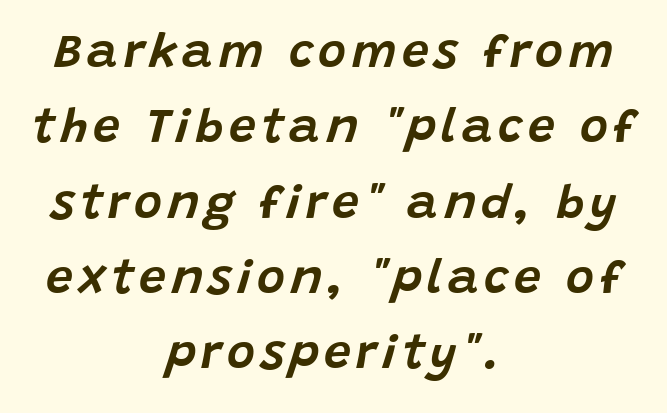
The image shows 48 px text type, italic (leaning right); set centered, normal line spacing (1.57x), not underlined; low stroke contrast and a large x-height.
